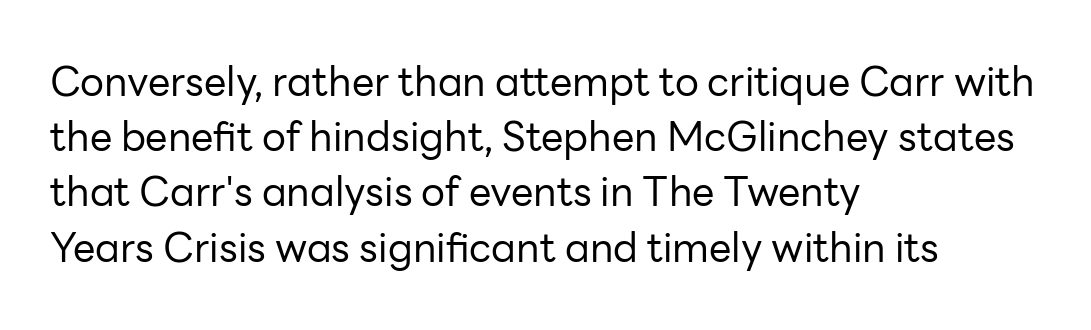
{"serif": "no", "italic": "no", "bold": "no", "weight": "regular", "width": "normal", "stroke_contrast": "low", "x_height": "medium", "monospaced": "no", "underline": "no", "align": "left", "line_spacing": "normal", "line_spacing_ratio": 1.38, "letter_spacing": "normal", "letter_spacing_em": 0.0, "glyph_px": 40}
